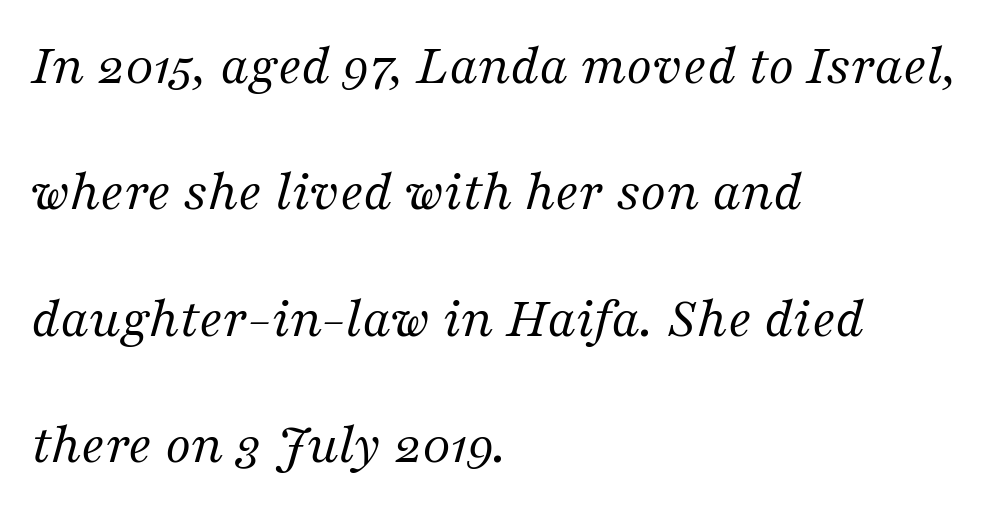
Q: Is the text bold? A: No.
Q: Is the text italic (slanted)? A: Yes, it leans right by about 16 degrees.
Q: Is the typeface a serif or a sans-serif typeface? A: Serif.
Q: Is the text underlined? A: No.
Q: How is the paragraph aligned? A: Left-aligned.
Q: Is the spacing between letters normal or unusually wide? A: Normal.
Q: Is the spacing between lines tight, normal or loose? A: Loose.
Q: Width (condensed, normal, or wide)? A: Normal.
Q: Stroke contrast? A: Medium.
Q: x-height? A: Medium.
Q: Monospaced? A: No.
